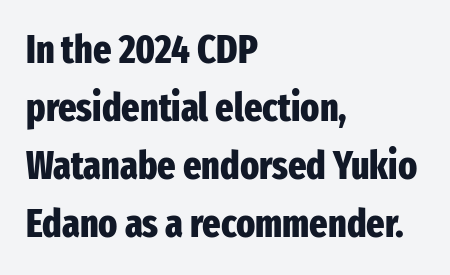
Q: Is the text bold? A: Yes.
Q: Is the text italic (slanted)? A: No, it is upright.
Q: Is the typeface a serif or a sans-serif typeface? A: Sans-serif.
Q: Is the text underlined? A: No.
Q: How is the paragraph aligned? A: Left-aligned.
Q: Is the spacing between letters normal or unusually wide? A: Normal.
Q: Is the spacing between lines tight, normal or loose? A: Normal.
Q: Width (condensed, normal, or wide)? A: Condensed.
Q: Stroke contrast? A: Low.
Q: x-height? A: Medium.
Q: Monospaced? A: No.
